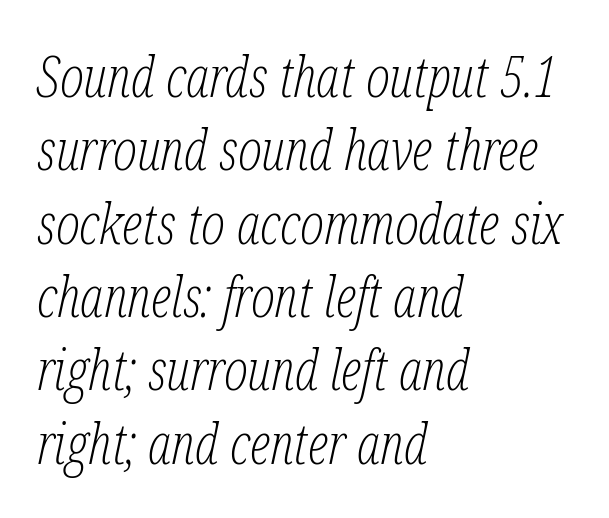
Q: Is the text bold? A: No.
Q: Is the text italic (slanted)? A: Yes, it leans right by about 12 degrees.
Q: Is the typeface a serif or a sans-serif typeface? A: Serif.
Q: Is the text underlined? A: No.
Q: How is the paragraph aligned? A: Left-aligned.
Q: Is the spacing between letters normal or unusually wide? A: Normal.
Q: Is the spacing between lines tight, normal or loose? A: Normal.
Q: Width (condensed, normal, or wide)? A: Condensed.
Q: Stroke contrast? A: Low.
Q: x-height? A: Medium.
Q: Monospaced? A: No.
